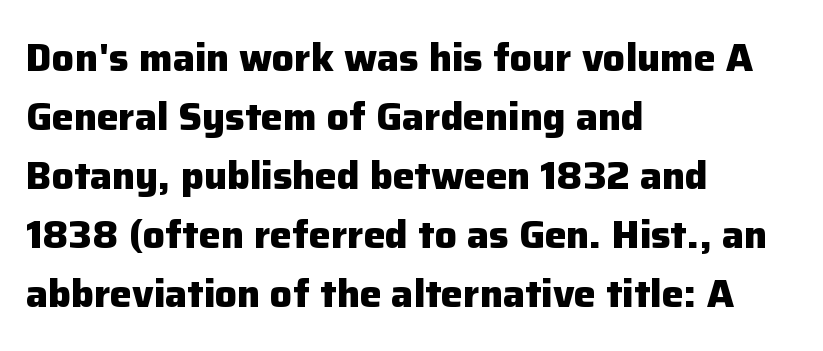
How would I describe the line gaps? Plain and ordinary. Here the designer chose a conventional face with non-uniform glyph widths. Alignment: flush left. Strokes here are thick enough to call this a true bold.
